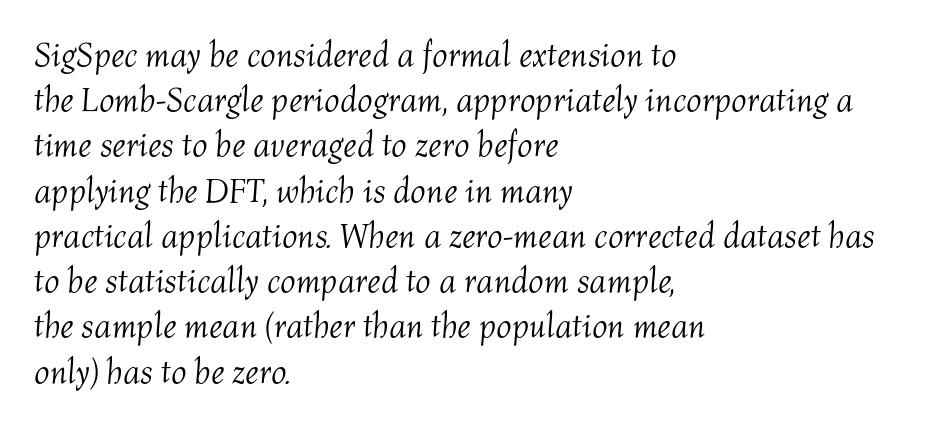
{"italic": "yes", "lean": "right", "slant_degrees": 4, "bold": "no", "weight": "light", "width": "normal", "stroke_contrast": "medium", "x_height": "medium", "monospaced": "no", "underline": "no", "align": "left", "line_spacing": "normal", "line_spacing_ratio": 1.33, "letter_spacing": "normal", "letter_spacing_em": 0.0, "glyph_px": 34}
